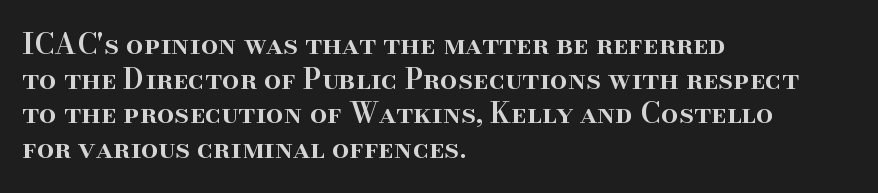
Q: Is the text bold? A: Semi-bold.
Q: Is the text italic (slanted)? A: No, it is upright.
Q: Is the typeface a serif or a sans-serif typeface? A: Serif.
Q: Is the text underlined? A: No.
Q: How is the paragraph aligned? A: Left-aligned.
Q: Is the spacing between letters normal or unusually wide? A: Normal.
Q: Width (condensed, normal, or wide)? A: Normal.
Q: Stroke contrast? A: High.
Q: x-height? A: Small.
Q: Monospaced? A: No.
